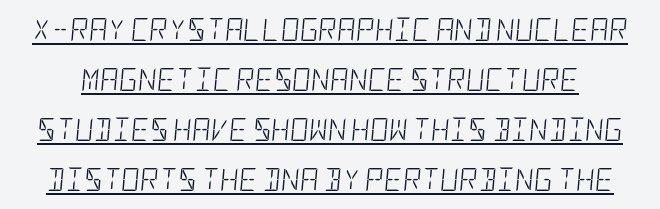
Reading down the column, the eye jumps a long way to each next line. The rendered words wear a rule along their underside. Bold? No — there's no thickening of the strokes. Would a proofreader flag this as italicized? Yes.
